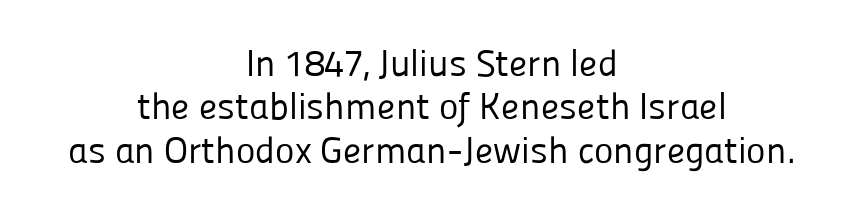
{"serif": "no", "italic": "no", "bold": "no", "weight": "regular", "width": "normal", "stroke_contrast": "low", "x_height": "medium", "monospaced": "no", "underline": "no", "align": "center", "line_spacing_ratio": 1.17, "letter_spacing": "normal", "letter_spacing_em": 0.0, "glyph_px": 37}
